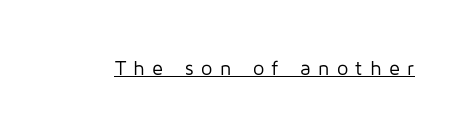
The image shows 20 px text type, upright; set unusually wide letter spacing (+0.37 em), underlined.
